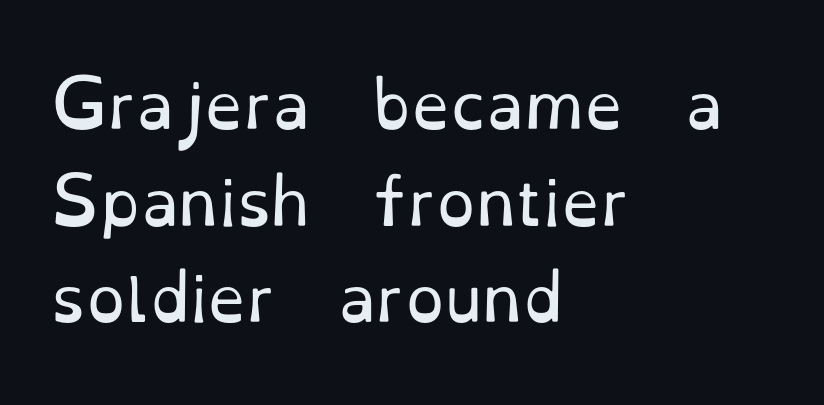
{"italic": "no", "bold": "no", "weight": "regular", "width": "normal", "stroke_contrast": "low", "x_height": "small", "monospaced": "no", "underline": "no", "align": "left", "line_spacing": "normal", "line_spacing_ratio": 1.56, "letter_spacing": "normal", "letter_spacing_em": 0.0, "glyph_px": 62}
